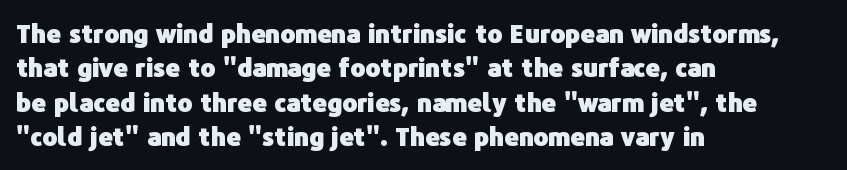
{"italic": "no", "bold": "yes", "underline": "no", "align": "left", "line_spacing": "normal", "line_spacing_ratio": 1.38, "letter_spacing": "normal", "letter_spacing_em": 0.0, "glyph_px": 25}
